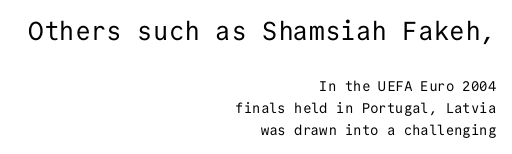
In this sample the first text group is rendered at the bigger scale. The font is comparable to plain body text, perhaps lighter. Each line ends at the same right margin while the left side varies. Tracking here is standard; glyphs follow each other at the usual distance.
